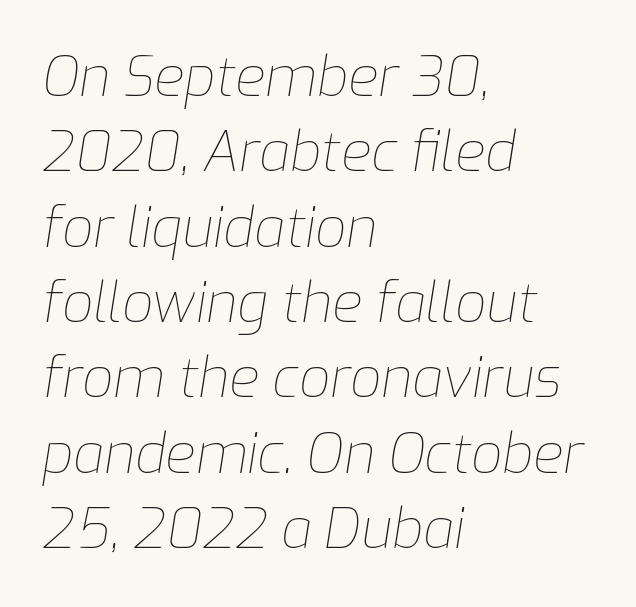
Compared with typical body copy, the letter spacing here is the same. Anything drawn beneath the words? Only blank space. The weight tops out at a normal text grade. Slanted lettering throughout. Line beginnings align vertically; line endings do not. The rendering uses natural spacing where letterforms have individual widths.
